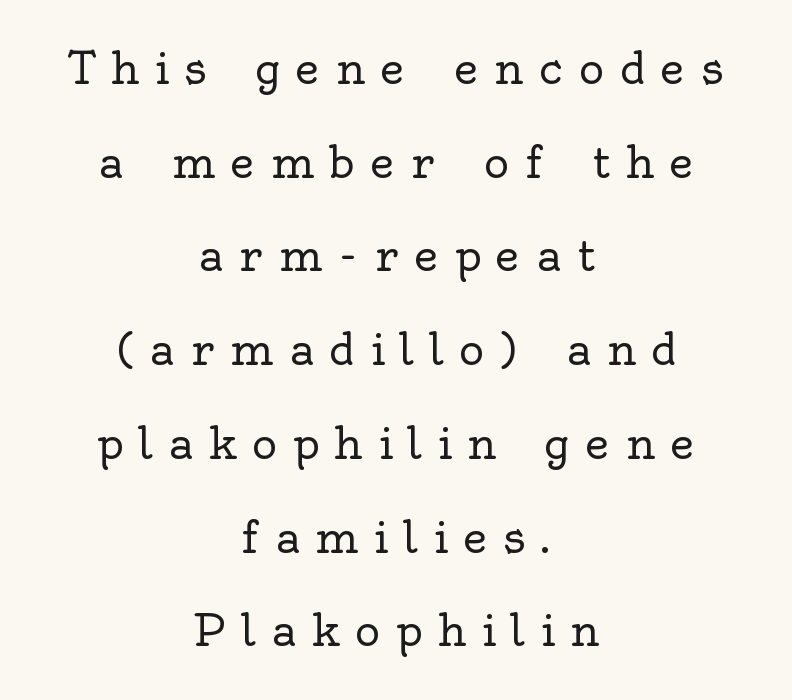
The image shows 43 px regular-weight serif type, upright; set centered, loose line spacing (2.18x), unusually wide letter spacing (+0.36 em), not underlined; a small x-height.
